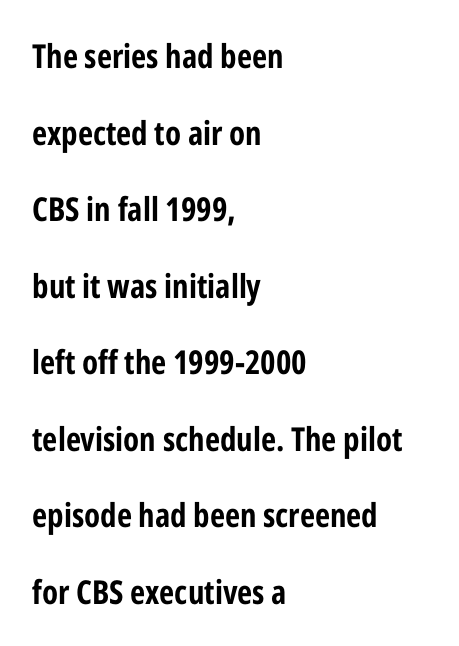
The lines are spread far apart with generous leading. This is roman type, the default non-slanted kind. Stroke thickness is high; the sample reads as a true bold. Spacing between characters is what you'd get straight out of the box. Each line starts at the same left margin while the right side varies. A typesetter would label this face a sans.
